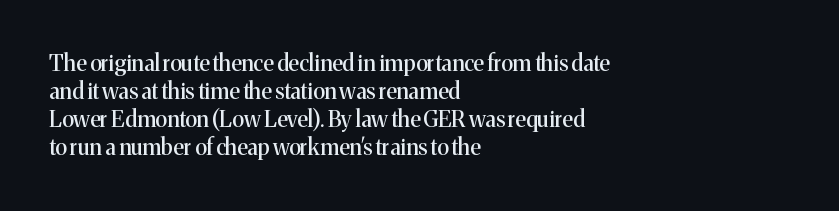
Q: Is the text italic (slanted)? A: No, it is upright.
Q: Is the text underlined? A: No.
Q: How is the paragraph aligned? A: Left-aligned.
Q: Is the spacing between letters normal or unusually wide? A: Normal.
Q: Is the spacing between lines tight, normal or loose? A: Normal.
